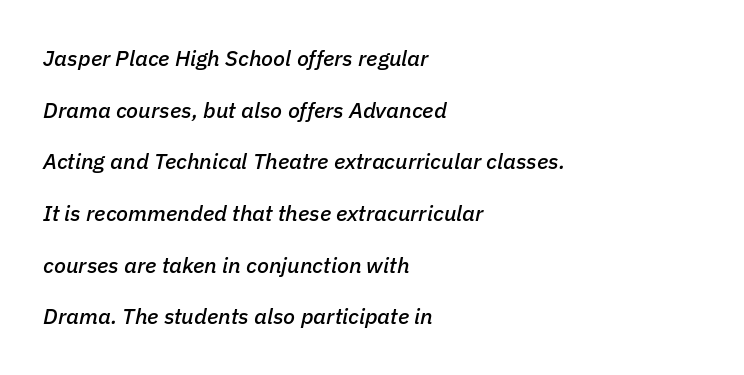
The image shows 22 px text type, italic (leaning right); set left-aligned, loose line spacing (2.35x), normal letter spacing, not underlined.
